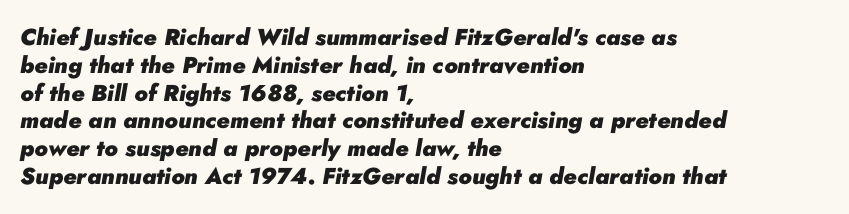
Q: Is the text bold? A: Yes.
Q: Is the text italic (slanted)? A: Yes, it leans right by about 10 degrees.
Q: Is the text underlined? A: No.
Q: How is the paragraph aligned? A: Left-aligned.
Q: Is the spacing between letters normal or unusually wide? A: Normal.
